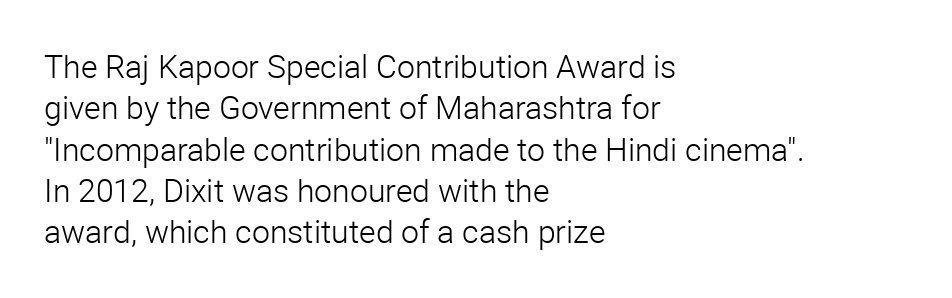
A quiet, ordinary-to-light weight characterises the typeface. The gap between lines stays unmarked. In terms of letterform style, serifs are entirely absent. Reading down the block, your eye returns to a fixed left position each line. Each letter keeps its own natural width here, so spacing adapts to shape. Letter spacing: default.
